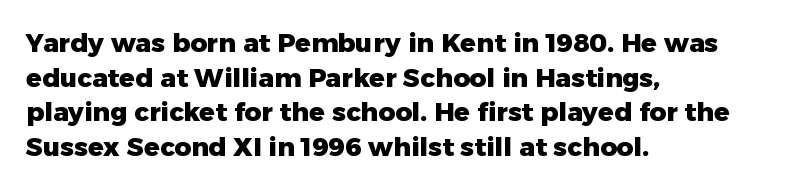
Do the letters lean? They stand straight. Standard letterfit; no display-style spreading of the glyphs. The strip under each line holds only bare page. The rendering anchors every line to the left-hand side. The glyphs have the mass of a bold cut. Quick note: interline space is typical.
